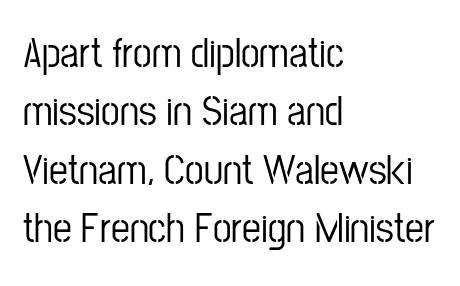
Typographically, this falls in the sans-serif category. Each new line begins a customary step beneath the previous one. The face used here is proportionally spaced, like ordinary book or web type. The passage shown is not underscored anywhere.
